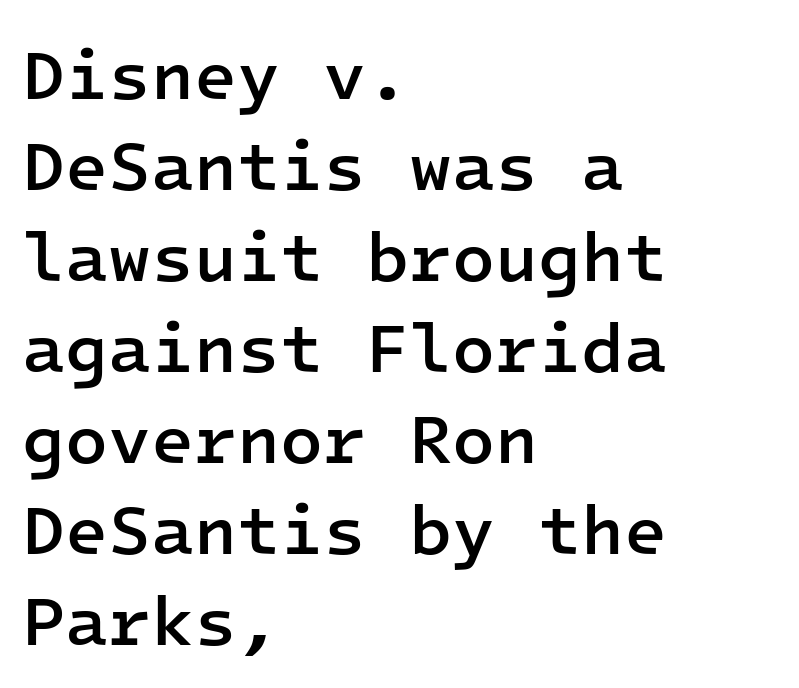
{"serif": "no", "italic": "no", "bold": "semi", "weight": "semibold", "width": "normal", "stroke_contrast": "low", "x_height": "medium", "monospaced": "yes", "underline": "no", "align": "left", "line_spacing": "normal", "line_spacing_ratio": 1.3, "letter_spacing": "normal", "letter_spacing_em": 0.0, "glyph_px": 70}
